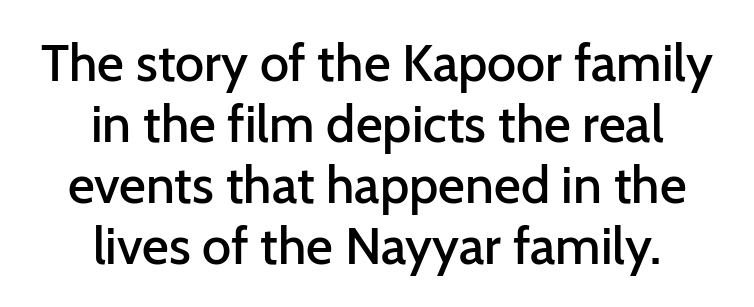
{"serif": "no", "italic": "no", "bold": "semi", "weight": "semibold", "width": "normal", "stroke_contrast": "low", "x_height": "medium", "monospaced": "no", "underline": "no", "align": "center", "line_spacing_ratio": 1.17, "letter_spacing": "normal", "letter_spacing_em": 0.0, "glyph_px": 52}
